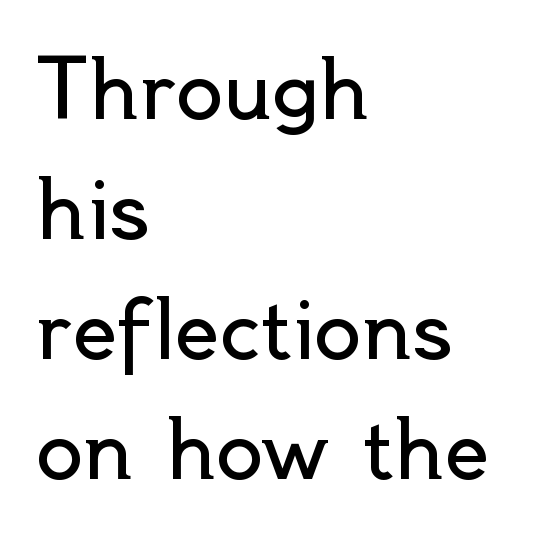
{"serif": "no", "italic": "no", "bold": "no", "weight": "regular", "width": "normal", "x_height": "small", "monospaced": "no", "underline": "no", "align": "left", "line_spacing": "normal", "line_spacing_ratio": 1.52, "letter_spacing": "normal", "letter_spacing_em": 0.0, "glyph_px": 79}
